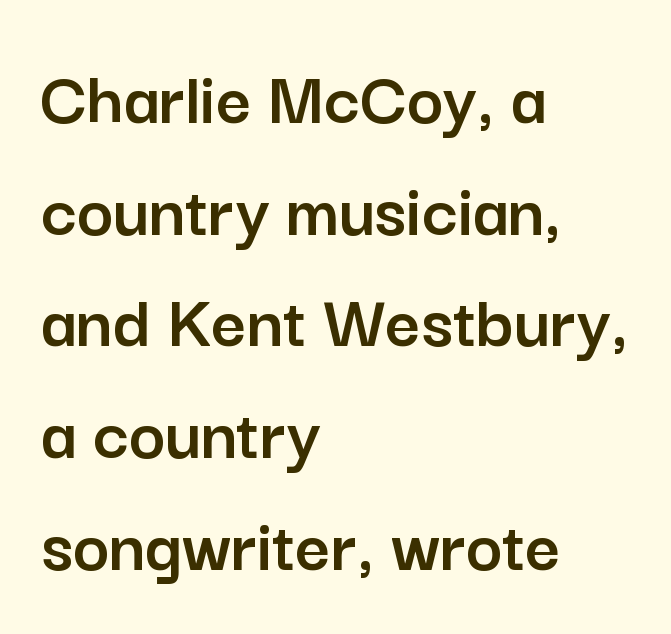
Q: Is the text italic (slanted)? A: No, it is upright.
Q: Is the typeface a serif or a sans-serif typeface? A: Sans-serif.
Q: Is the text underlined? A: No.
Q: How is the paragraph aligned? A: Left-aligned.
Q: Is the spacing between letters normal or unusually wide? A: Normal.
Q: Is the spacing between lines tight, normal or loose? A: Normal.
Q: Width (condensed, normal, or wide)? A: Normal.
Q: Stroke contrast? A: Low.
Q: x-height? A: Medium.
Q: Monospaced? A: No.
